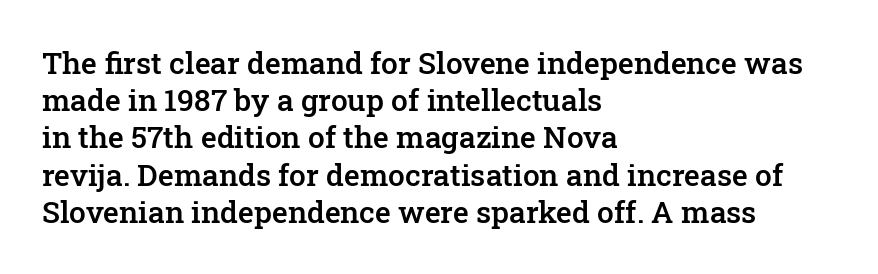
{"serif": "yes", "italic": "no", "bold": "semi", "weight": "semibold", "width": "normal", "stroke_contrast": "low", "x_height": "medium", "monospaced": "no", "underline": "no", "align": "left", "line_spacing_ratio": 1.24, "letter_spacing": "normal", "letter_spacing_em": 0.0, "glyph_px": 30}
